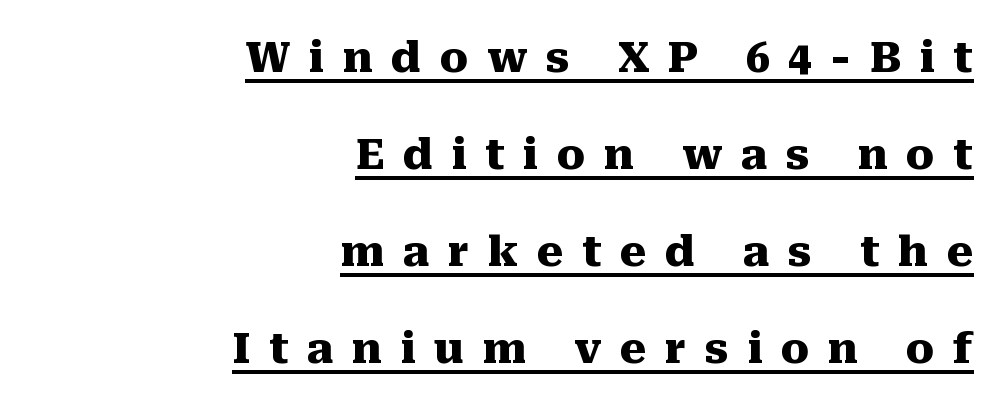
The image shows 42 px heavy serif type, upright; set right-aligned, loose line spacing (2.31x), unusually wide letter spacing (+0.44 em), underlined; medium stroke contrast and a medium x-height.
